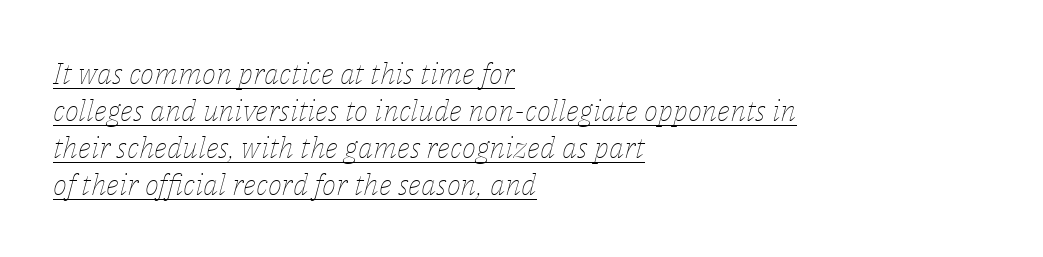
The image shows 30 px thin type, italic (leaning right); set left-aligned, line spacing 1.23x, normal letter spacing, underlined; low stroke contrast and a medium x-height.
